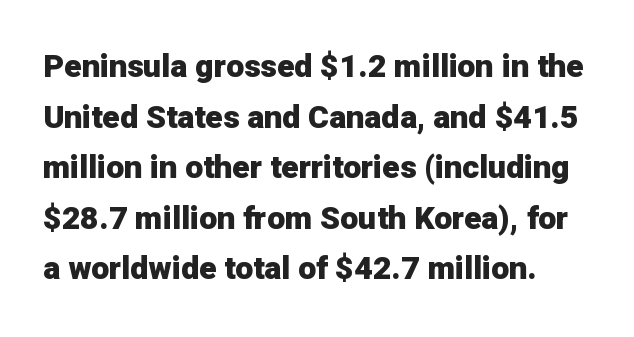
{"serif": "no", "italic": "no", "bold": "yes", "weight": "heavy", "width": "normal", "stroke_contrast": "low", "x_height": "medium", "monospaced": "no", "underline": "no", "line_spacing": "normal", "line_spacing_ratio": 1.58, "letter_spacing": "normal", "letter_spacing_em": 0.0, "glyph_px": 32}
